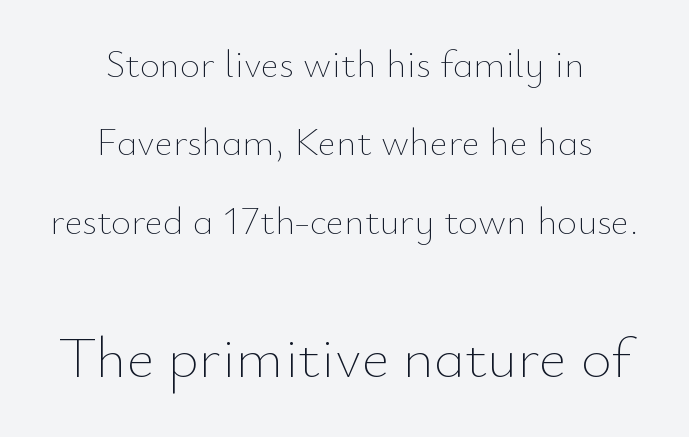
Small over large — that's the arrangement of the two blocks here. A typesetter would mark this as roman, not italic. The zone under the glyphs is completely vacant. Leading is clearly above the norm, producing a sparse column. Tracking here is standard; glyphs follow each other at the usual distance. Is the type heavy? It reads as light-to-regular instead.
